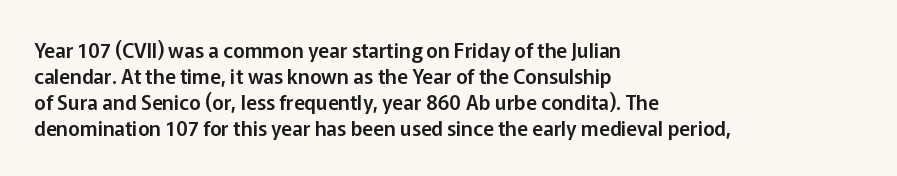
{"italic": "no", "underline": "no", "align": "left", "line_spacing": "normal", "line_spacing_ratio": 1.3, "letter_spacing": "normal", "letter_spacing_em": 0.0, "glyph_px": 20}
